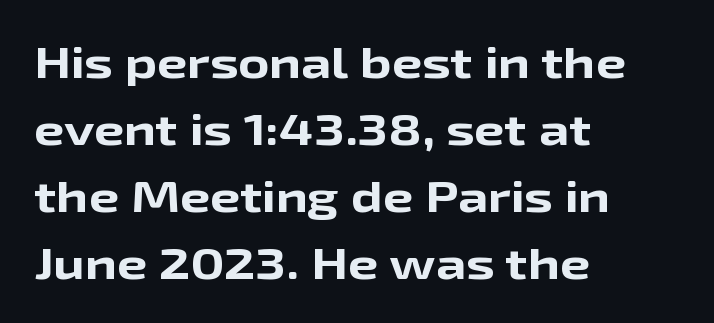
The image shows 43 px bold, wide sans-serif type, upright; set left-aligned, normal line spacing (1.56x), normal letter spacing, not underlined; low stroke contrast and a medium x-height.
